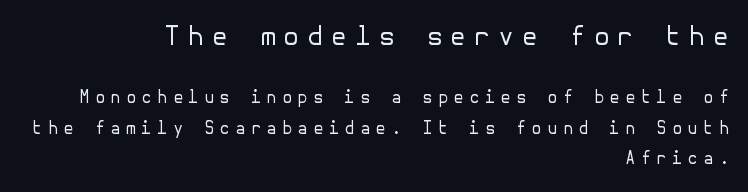
Q: Is the text bold? A: No.
Q: Is the text italic (slanted)? A: No, it is upright.
Q: Is the text underlined? A: No.
Q: How is the paragraph aligned? A: Right-aligned.
Q: Is the spacing between letters normal or unusually wide? A: Unusually wide.
Q: Which block of text is set in a larger size, the first (top) or the second (bottom)? A: The first (top) one.
